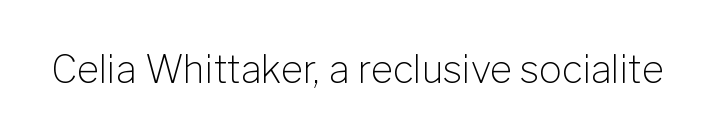
The image shows 38 px light sans-serif type, upright; set normal letter spacing, not underlined; low stroke contrast and a medium x-height.
